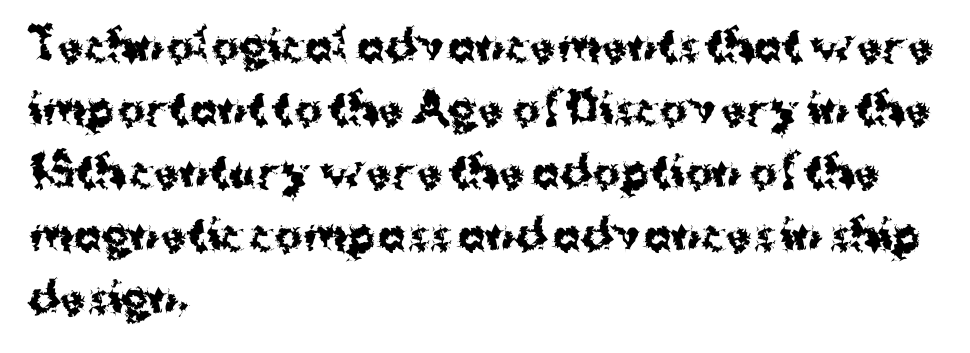
The image shows 42 px bold sans-serif type, upright; set left-aligned, normal line spacing (1.5x), normal letter spacing, not underlined; medium stroke contrast and a medium x-height.
